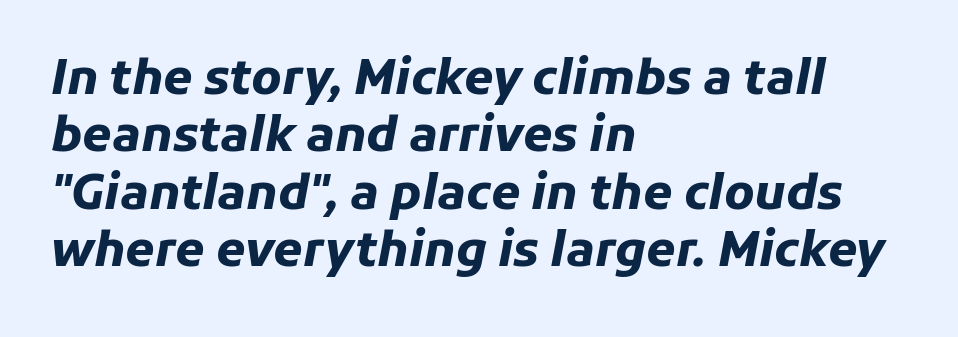
The image shows 47 px heavy type, italic (leaning right); set left-aligned, line spacing 1.22x, normal letter spacing, not underlined; low stroke contrast and a medium x-height.
